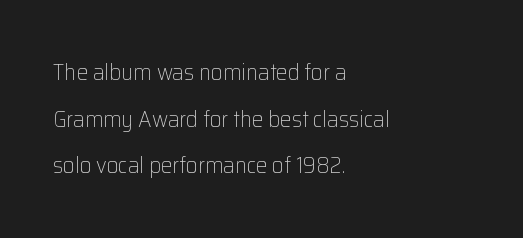
Words float on clear page, feet unadorned. Rendered with straight, roman letterforms. Left-aligned paragraph, ragged on the right. The strokes are not fattened; the text isn't bold. Students, note that the glyphs here touch the page at normal intervals.
